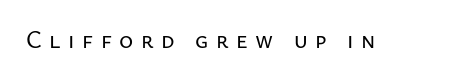
The image shows 24 px text type, upright; set unusually wide letter spacing (+0.31 em), not underlined.
